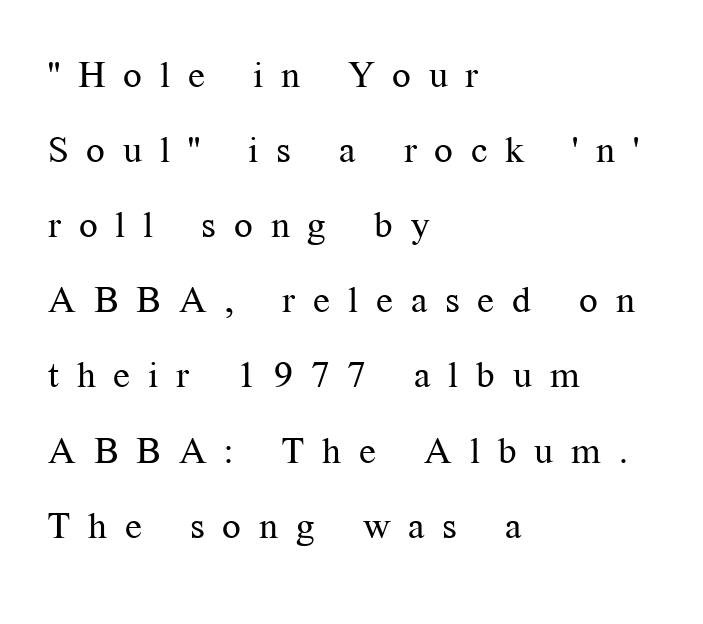
Q: Is the text bold? A: No.
Q: Is the text italic (slanted)? A: No, it is upright.
Q: Is the typeface a serif or a sans-serif typeface? A: Serif.
Q: Is the text underlined? A: No.
Q: How is the paragraph aligned? A: Left-aligned.
Q: Is the spacing between letters normal or unusually wide? A: Unusually wide.
Q: Is the spacing between lines tight, normal or loose? A: Loose.
Q: Width (condensed, normal, or wide)? A: Normal.
Q: Stroke contrast? A: Medium.
Q: x-height? A: Medium.
Q: Monospaced? A: No.
